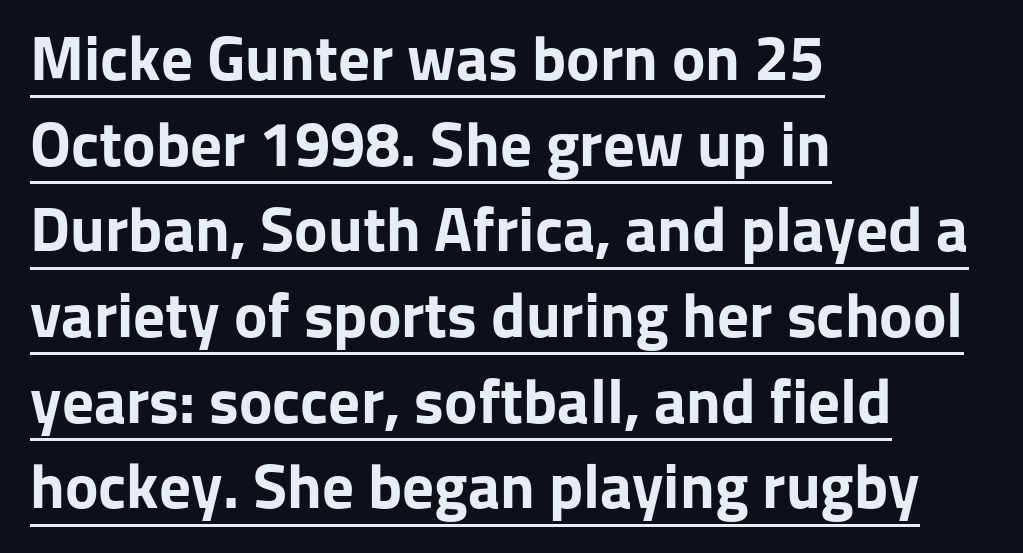
Horizontal bands of white between lines are of average thickness. The rendered words wear a rule along their underside. Nothing unusual about the tracking: characters are spaced as the font intends. The face used here has the dense, thick strokes of a bold. Rendered with straight, roman letterforms.
